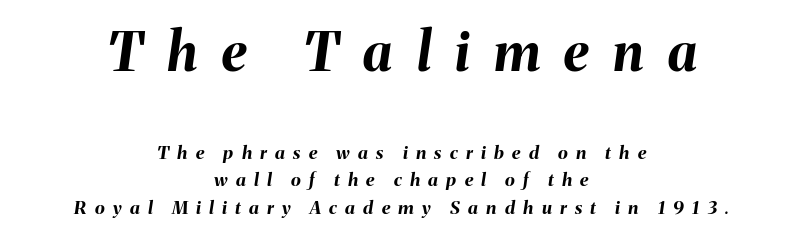
A typesetter would call this proportional, since set widths differ per character. Weight check: bold — yes, fully. Clear beneath every line of the passage. Style check: oblique. These lines sit exactly where default settings would place them.
